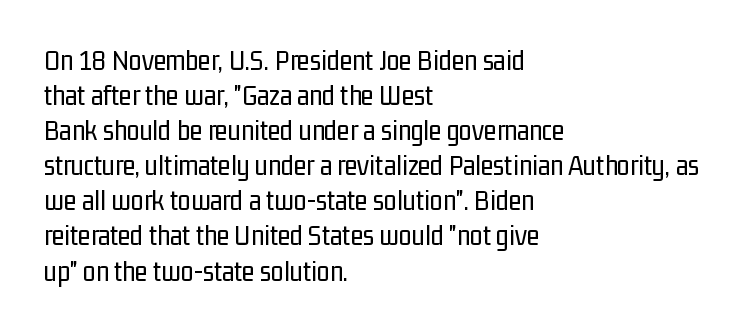
The image shows 29 px regular-weight, condensed sans-serif type, upright; set left-aligned, line spacing 1.21x, normal letter spacing, not underlined; low stroke contrast and a medium x-height.
